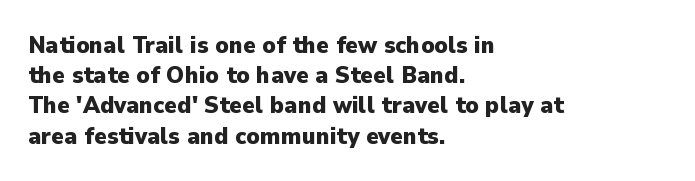
The ragged edge is on the right, which tells us the setting is flush left. The space beneath each line is pristine and unruled. This rendering leaves character spacing at its baseline value. The passage shown stacks its lines at a standard gap. Italic? Not at all — the glyphs are vertical. Emphasis by weight is at full strength: bold.
